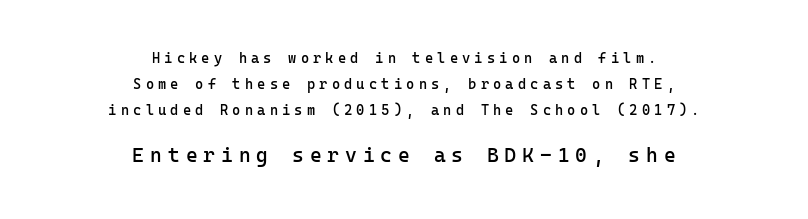
The image shows 20 px text type, upright; set centered, line spacing 1.85x, unusually wide letter spacing (+0.3 em), not underlined; the second (bottom) block is 1.43x larger.
